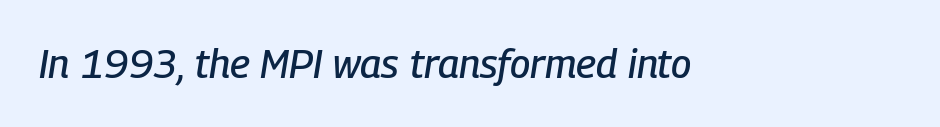
{"italic": "yes", "lean": "right", "slant_degrees": 9, "width": "condensed", "stroke_contrast": "low", "x_height": "medium", "monospaced": "no", "underline": "no", "letter_spacing": "normal", "letter_spacing_em": 0.0, "glyph_px": 40}
